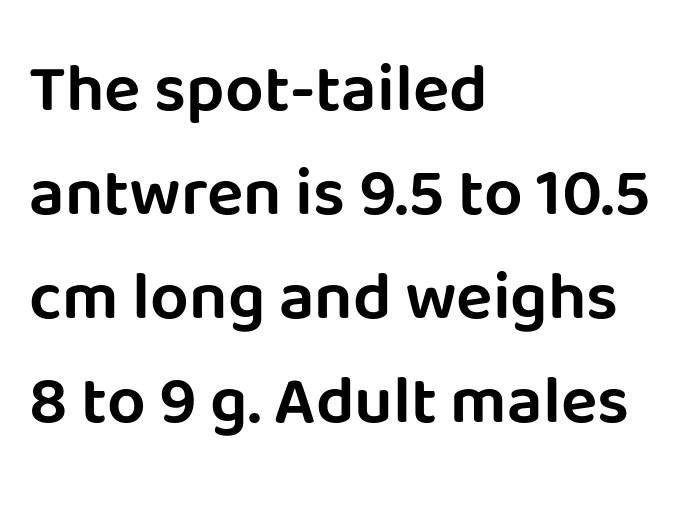
Standard letterfit; no display-style spreading of the glyphs. This sample keeps an unexceptional amount of space between lines. Looks like regular typesetting: each glyph gets only the width it needs. In terms of letterform style, serifs are entirely absent. Characters remain perfectly vertical along every line.
